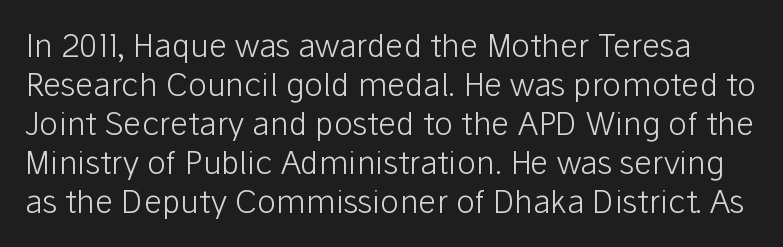
{"serif": "no", "italic": "no", "bold": "no", "weight": "light", "width": "normal", "stroke_contrast": "low", "x_height": "medium", "monospaced": "no", "underline": "no", "line_spacing_ratio": 1.22, "letter_spacing": "normal", "letter_spacing_em": 0.0, "glyph_px": 32}
